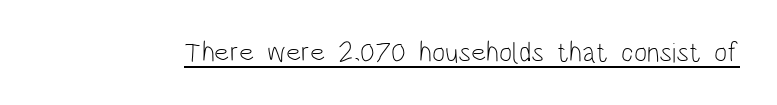
The image shows 28 px light, condensed sans-serif type, upright; set normal letter spacing, underlined; low stroke contrast and a large x-height.
